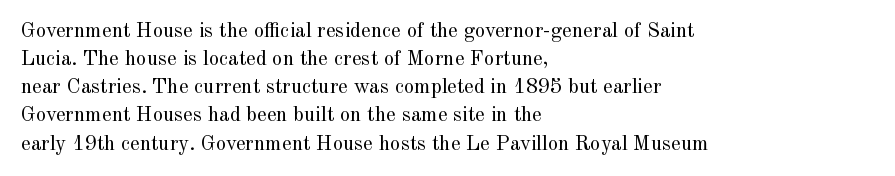
The image shows 21 px text type, upright; set left-aligned, normal line spacing (1.34x), normal letter spacing, not underlined.
